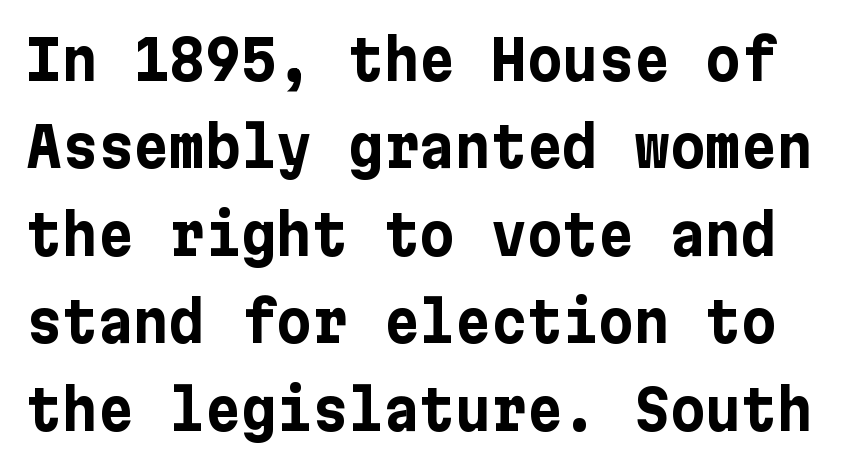
Q: Is the text bold? A: Yes.
Q: Is the text italic (slanted)? A: No, it is upright.
Q: Is the typeface a serif or a sans-serif typeface? A: Sans-serif.
Q: Is the text underlined? A: No.
Q: Is the spacing between letters normal or unusually wide? A: Normal.
Q: Is the spacing between lines tight, normal or loose? A: Normal.
Q: Width (condensed, normal, or wide)? A: Normal.
Q: Stroke contrast? A: Low.
Q: x-height? A: Medium.
